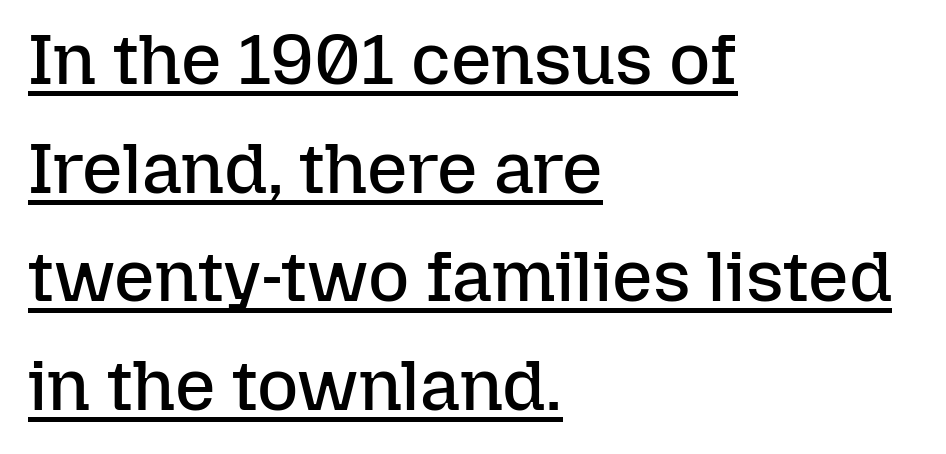
Q: Is the text bold? A: No.
Q: Is the text italic (slanted)? A: No, it is upright.
Q: Is the text underlined? A: Yes.
Q: How is the paragraph aligned? A: Left-aligned.
Q: Is the spacing between letters normal or unusually wide? A: Normal.
Q: Is the spacing between lines tight, normal or loose? A: Normal.
Q: Width (condensed, normal, or wide)? A: Normal.
Q: Stroke contrast? A: Low.
Q: x-height? A: Medium.
Q: Monospaced? A: No.
